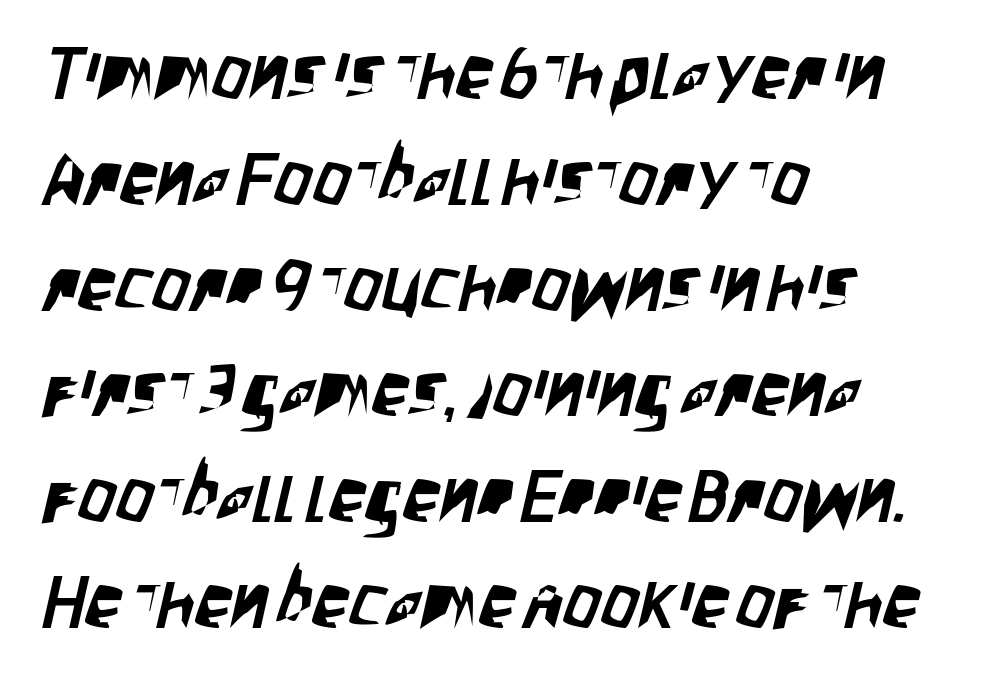
{"serif": "no", "width": "condensed", "stroke_contrast": "low", "x_height": "large", "monospaced": "no", "underline": "no", "align": "left", "line_spacing": "normal", "line_spacing_ratio": 1.43, "letter_spacing": "normal", "letter_spacing_em": 0.0, "glyph_px": 74}
